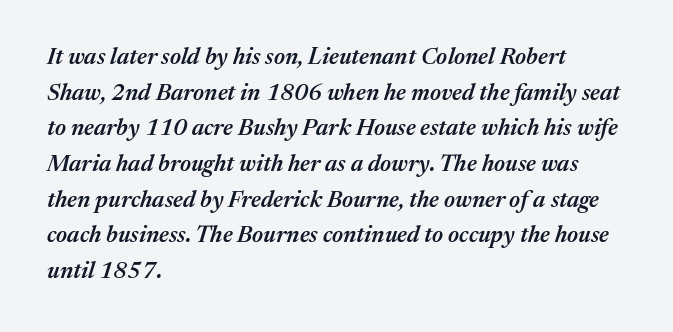
{"italic": "yes", "lean": "right", "slant_degrees": 17, "bold": "semi", "underline": "no", "align": "left", "line_spacing": "normal", "line_spacing_ratio": 1.55, "letter_spacing": "normal", "letter_spacing_em": 0.0, "glyph_px": 23}
